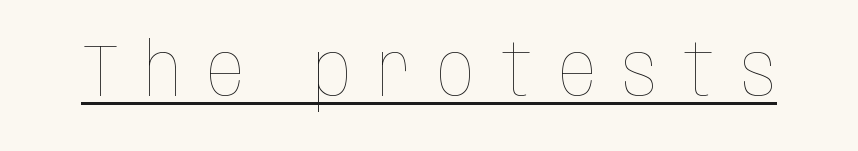
Q: Is the text bold? A: No.
Q: Is the text italic (slanted)? A: No, it is upright.
Q: Is the text underlined? A: Yes.
Q: Is the spacing between letters normal or unusually wide? A: Unusually wide.
Q: Width (condensed, normal, or wide)? A: Condensed.
Q: Stroke contrast? A: Low.
Q: x-height? A: Large.
Q: Monospaced? A: No.
